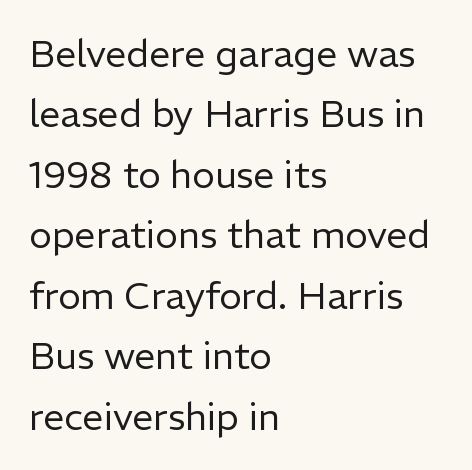
{"serif": "no", "italic": "no", "bold": "no", "weight": "regular", "width": "normal", "stroke_contrast": "low", "x_height": "medium", "monospaced": "no", "underline": "no", "align": "left", "line_spacing": "normal", "line_spacing_ratio": 1.59, "letter_spacing": "normal", "letter_spacing_em": 0.0, "glyph_px": 38}
